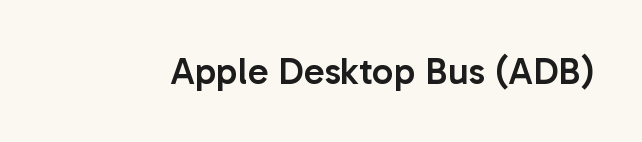
The image shows 38 px semibold sans-serif type, upright; set normal letter spacing, not underlined; low stroke contrast and a medium x-height.
